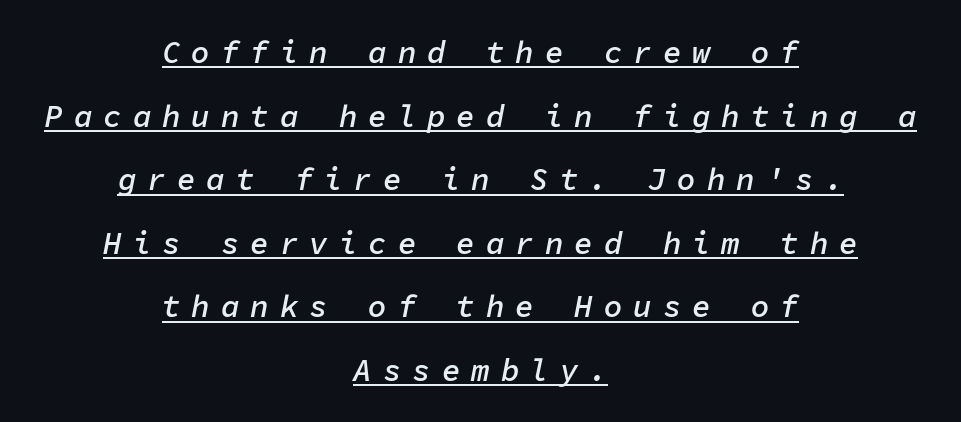
Set as a demibold, roughly 600 on the weight scale. The space between consecutive lines is lavish. Check the space under the baseline: a stroke is drawn there. This sample has the even, mechanical cadence of fixed-width lettering. The typesetter chose a symmetrical, centered arrangement here.
